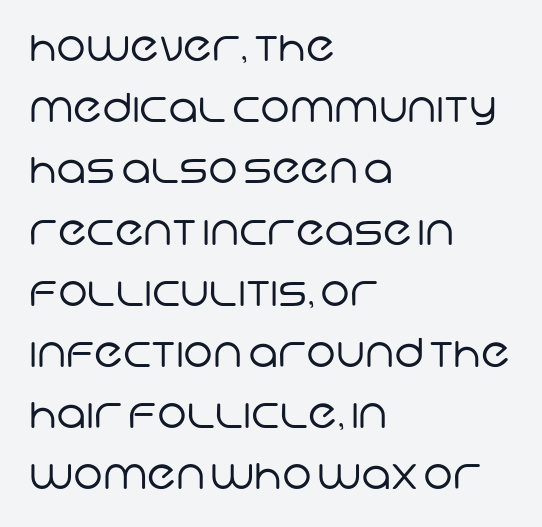
{"serif": "no", "bold": "no", "weight": "regular", "width": "normal", "stroke_contrast": "low", "x_height": "large", "monospaced": "no", "underline": "no", "align": "left", "line_spacing": "normal", "line_spacing_ratio": 1.53, "letter_spacing": "normal", "letter_spacing_em": 0.0, "glyph_px": 40}
